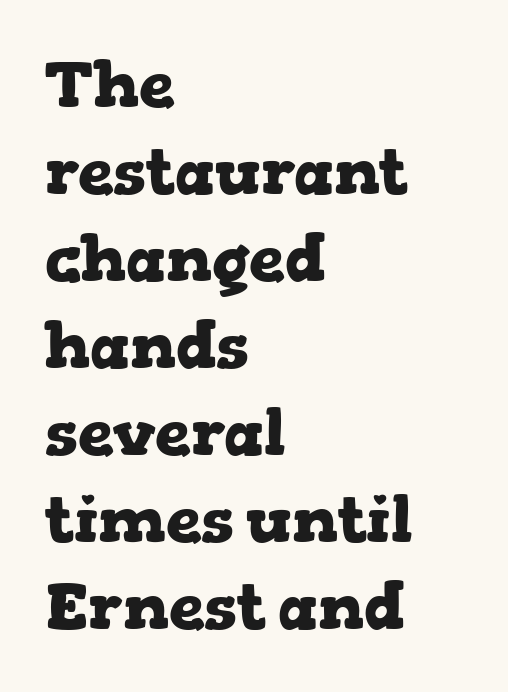
The string is rendered with underlining switched off. The rendering uses natural spacing where letterforms have individual widths. Tracking value appears to be zero — textbook default spacing. Yep, those are serifs on the letters. Reading down the column, the eye jumps a familiar distance to each next line.
